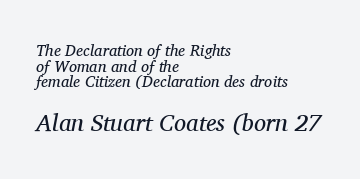
{"italic": "yes", "lean": "right", "slant_degrees": 11, "bold": "no", "underline": "no", "align": "left", "line_spacing": "tight", "line_spacing_ratio": 0.98, "letter_spacing": "normal", "letter_spacing_em": 0.0, "larger_block": "second", "size_ratio": 1.5, "glyph_px": 24}
